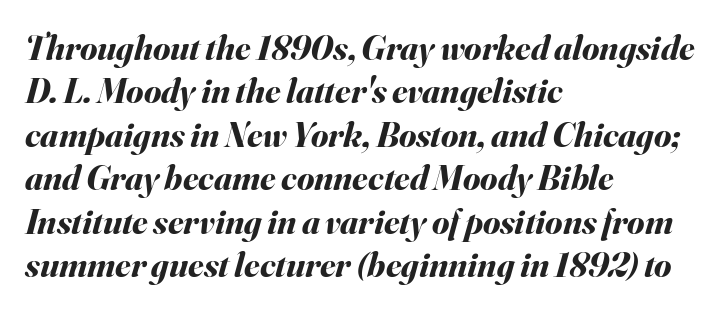
The image shows 35 px bold type, italic (leaning right); set left-aligned, line spacing 1.24x, normal letter spacing, not underlined; medium stroke contrast and a small x-height.
